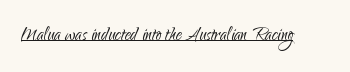
Students, observe the line beneath the letters — that is underlining. Stems here are at most as thick as an everyday book face. Between one letter and the next there's only the usual sliver of space.
